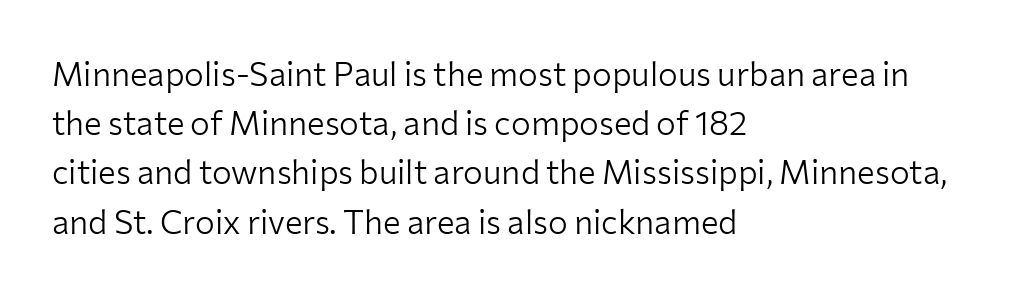
Q: Is the text bold? A: No.
Q: Is the text italic (slanted)? A: No, it is upright.
Q: Is the typeface a serif or a sans-serif typeface? A: Sans-serif.
Q: Is the text underlined? A: No.
Q: How is the paragraph aligned? A: Left-aligned.
Q: Is the spacing between letters normal or unusually wide? A: Normal.
Q: Is the spacing between lines tight, normal or loose? A: Normal.
Q: Width (condensed, normal, or wide)? A: Normal.
Q: Stroke contrast? A: Low.
Q: x-height? A: Medium.
Q: Monospaced? A: No.
